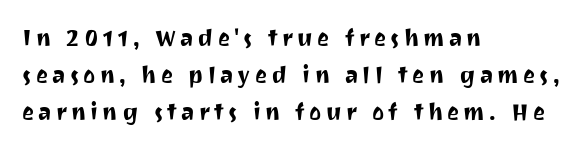
The image shows 23 px text type, upright; set left-aligned, normal line spacing (1.61x), not underlined.
